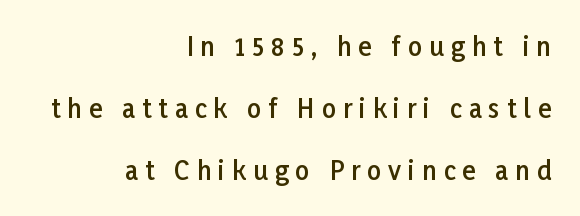
Q: Is the text bold? A: Semi-bold.
Q: Is the text italic (slanted)? A: No, it is upright.
Q: Is the text underlined? A: No.
Q: How is the paragraph aligned? A: Right-aligned.
Q: Is the spacing between letters normal or unusually wide? A: Unusually wide.
Q: Is the spacing between lines tight, normal or loose? A: Loose.
